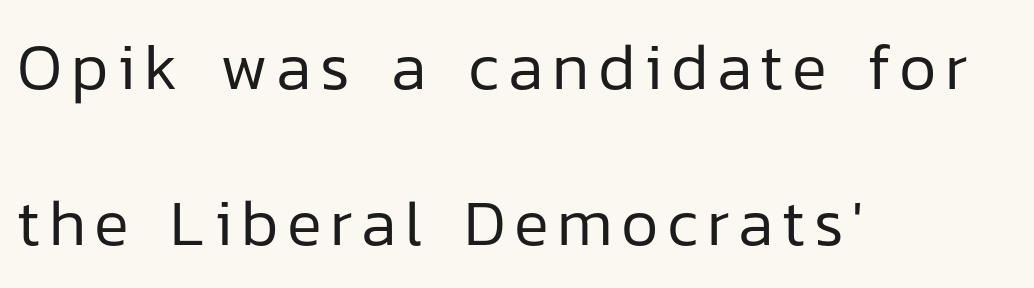
Baseline-to-baseline distance is far greater than the letter height. The type sits square on the baseline with zero lean. Is the block centered? No — it sits flush against the left margin. This sample uses a sans-serif face.
